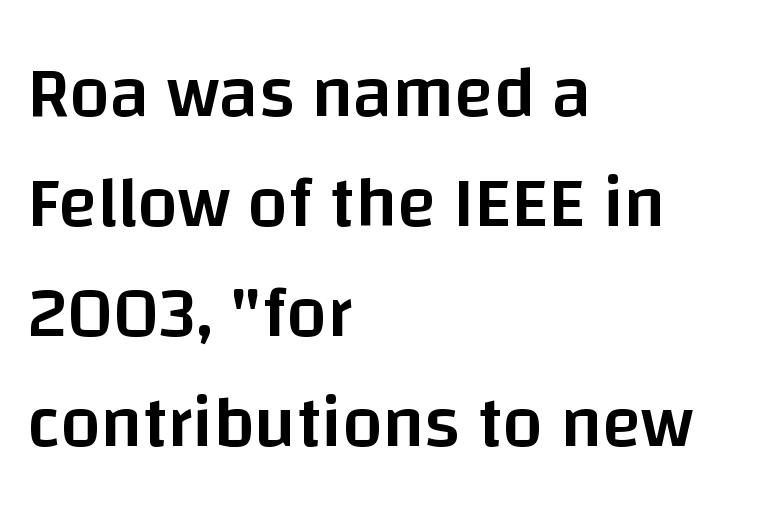
Quick note: not italic, upright. Does the copy run flush right? No — it runs flush left. Weight: semibold (demi). A typesetter would call this leading conventional body-copy spacing. Grotesque or geometric, the face here clearly has no serifs.
